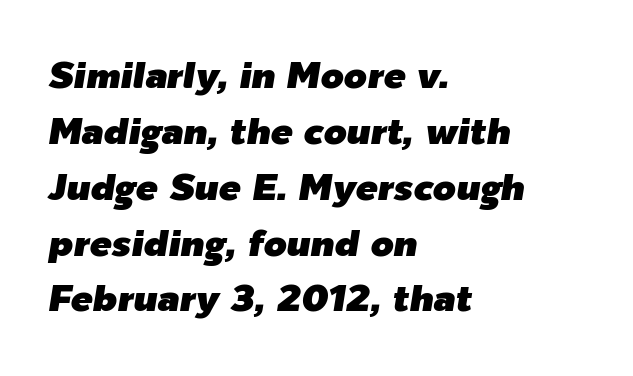
{"italic": "yes", "lean": "right", "slant_degrees": 9, "width": "normal", "stroke_contrast": "low", "x_height": "medium", "monospaced": "no", "underline": "no", "align": "left", "line_spacing": "normal", "line_spacing_ratio": 1.51, "letter_spacing": "normal", "letter_spacing_em": 0.0, "glyph_px": 37}
